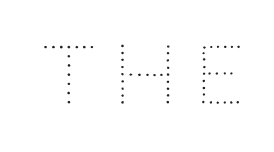
The image shows 79 px thin type, upright; set unusually wide letter spacing (+0.24 em), not underlined; medium stroke contrast and a large x-height.
